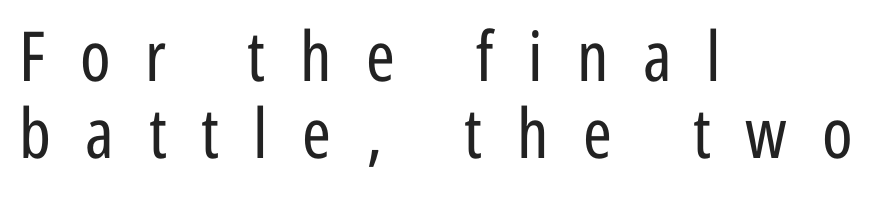
{"serif": "no", "italic": "no", "bold": "no", "weight": "regular", "width": "condensed", "stroke_contrast": "low", "x_height": "medium", "monospaced": "no", "underline": "no", "align": "left", "line_spacing": "tight", "line_spacing_ratio": 1.12, "letter_spacing": "wide", "letter_spacing_em": 0.5, "glyph_px": 69}
